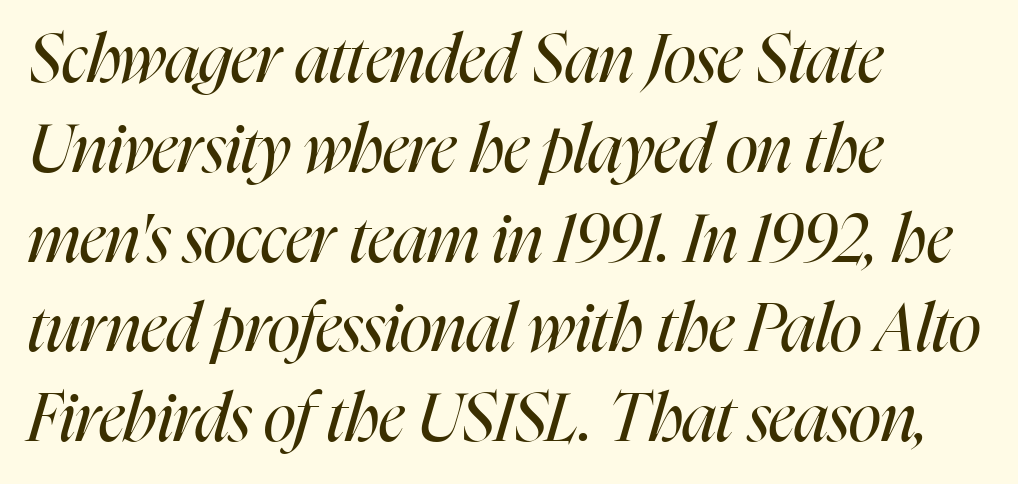
Q: Is the text bold? A: No.
Q: Is the text italic (slanted)? A: Yes, it leans right by about 16 degrees.
Q: Is the text underlined? A: No.
Q: How is the paragraph aligned? A: Left-aligned.
Q: Is the spacing between letters normal or unusually wide? A: Normal.
Q: Is the spacing between lines tight, normal or loose? A: Normal.
Q: Width (condensed, normal, or wide)? A: Condensed.
Q: Stroke contrast? A: High.
Q: x-height? A: Medium.
Q: Monospaced? A: No.
